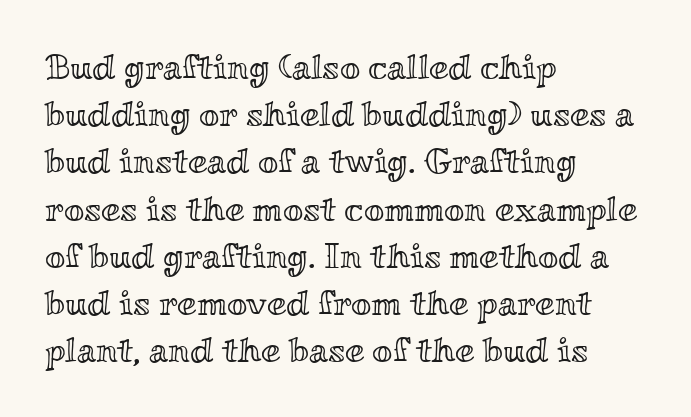
{"italic": "no", "width": "wide", "x_height": "small", "monospaced": "no", "underline": "no", "align": "left", "line_spacing": "normal", "line_spacing_ratio": 1.35, "letter_spacing": "normal", "letter_spacing_em": 0.0, "glyph_px": 35}
